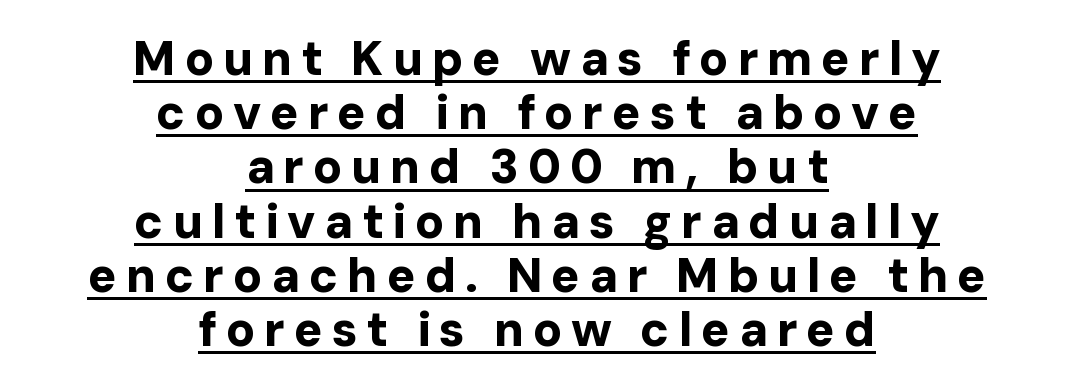
{"serif": "no", "italic": "no", "bold": "yes", "weight": "bold", "width": "normal", "stroke_contrast": "low", "x_height": "medium", "monospaced": "no", "underline": "yes", "align": "center", "line_spacing": "tight", "line_spacing_ratio": 1.13, "glyph_px": 48}
